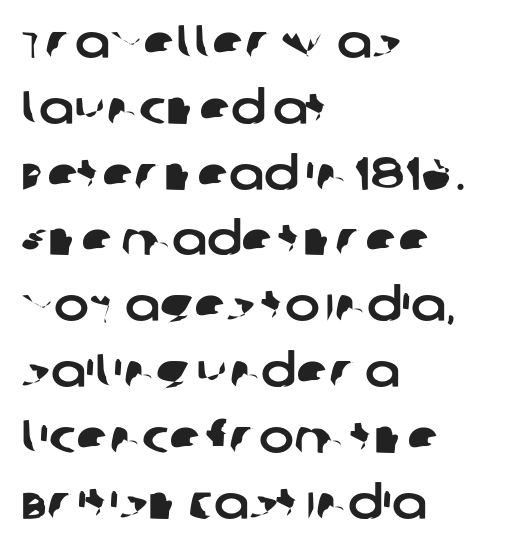
Q: Is the typeface a serif or a sans-serif typeface? A: Sans-serif.
Q: Is the text underlined? A: No.
Q: How is the paragraph aligned? A: Left-aligned.
Q: Is the spacing between letters normal or unusually wide? A: Normal.
Q: Is the spacing between lines tight, normal or loose? A: Normal.
Q: Width (condensed, normal, or wide)? A: Normal.
Q: Stroke contrast? A: Low.
Q: x-height? A: Large.
Q: Monospaced? A: No.
